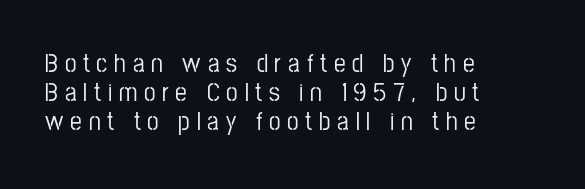
The image shows 26 px text type, upright; set left-aligned, tight line spacing (1.12x), unusually wide letter spacing (+0.26 em), not underlined.
